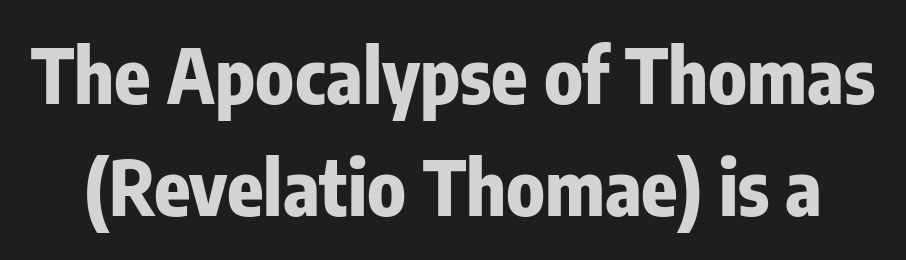
The image shows 75 px bold, condensed sans-serif type, upright; set normal line spacing (1.5x), normal letter spacing, not underlined; low stroke contrast and a medium x-height.
